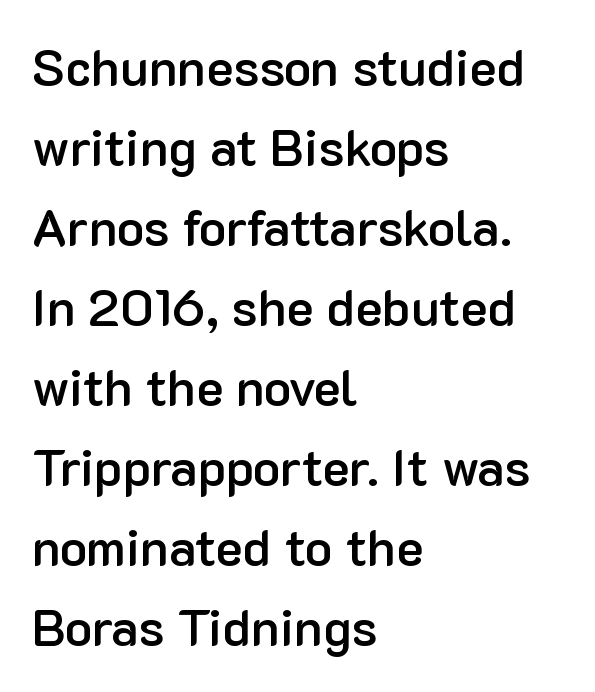
{"serif": "no", "italic": "no", "bold": "semi", "weight": "semibold", "width": "normal", "stroke_contrast": "low", "x_height": "medium", "monospaced": "no", "underline": "no", "align": "left", "line_spacing": "normal", "line_spacing_ratio": 1.57, "letter_spacing": "normal", "letter_spacing_em": 0.0, "glyph_px": 51}
